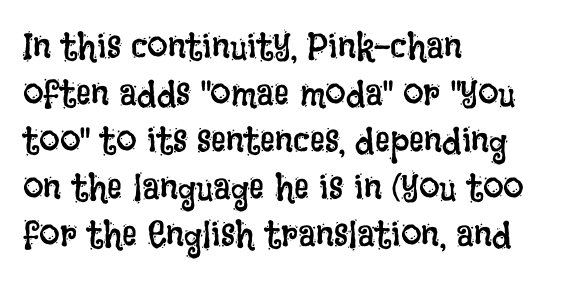
Q: Is the text bold? A: No.
Q: Is the text italic (slanted)? A: No, it is upright.
Q: Is the text underlined? A: No.
Q: How is the paragraph aligned? A: Left-aligned.
Q: Is the spacing between letters normal or unusually wide? A: Normal.
Q: Is the spacing between lines tight, normal or loose? A: Normal.
Q: Width (condensed, normal, or wide)? A: Condensed.
Q: Stroke contrast? A: Low.
Q: x-height? A: Large.
Q: Monospaced? A: No.
